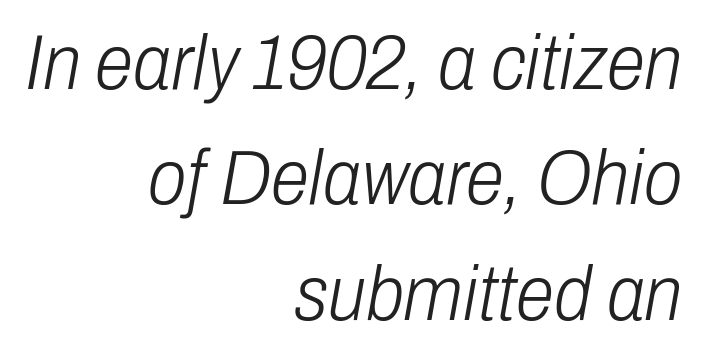
Q: Is the text bold? A: No.
Q: Is the text italic (slanted)? A: Yes, it leans right by about 10 degrees.
Q: Is the text underlined? A: No.
Q: How is the paragraph aligned? A: Right-aligned.
Q: Is the spacing between letters normal or unusually wide? A: Normal.
Q: Is the spacing between lines tight, normal or loose? A: Normal.
Q: Width (condensed, normal, or wide)? A: Condensed.
Q: Stroke contrast? A: Low.
Q: x-height? A: Medium.
Q: Monospaced? A: No.
